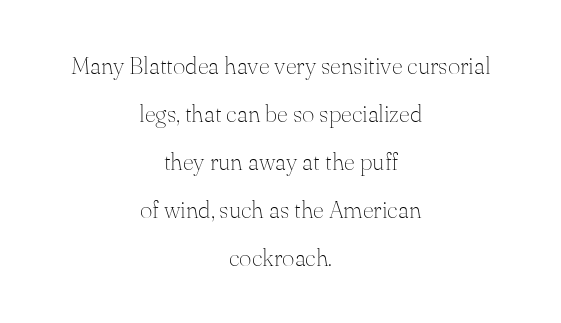
The image shows 24 px text type, upright; set centered, loose line spacing (2.0x), normal letter spacing, not underlined.
